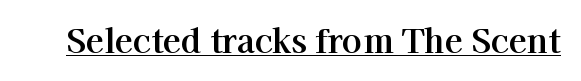
Q: Is the text italic (slanted)? A: No, it is upright.
Q: Is the typeface a serif or a sans-serif typeface? A: Serif.
Q: Is the text underlined? A: Yes.
Q: Is the spacing between letters normal or unusually wide? A: Normal.
Q: Width (condensed, normal, or wide)? A: Normal.
Q: Stroke contrast? A: High.
Q: x-height? A: Medium.
Q: Monospaced? A: No.
